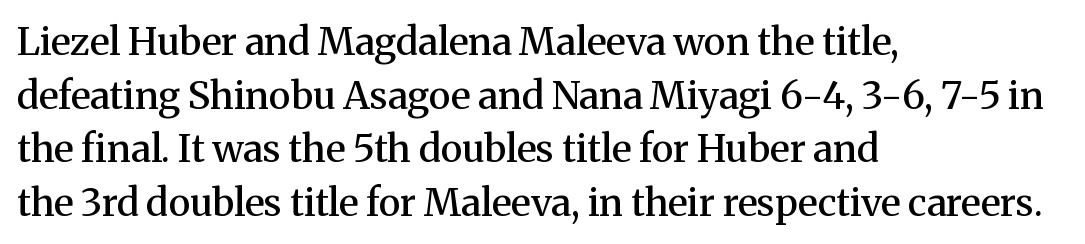
{"serif": "yes", "italic": "no", "bold": "semi", "weight": "semibold", "width": "normal", "stroke_contrast": "medium", "x_height": "medium", "monospaced": "no", "underline": "no", "align": "left", "line_spacing": "normal", "line_spacing_ratio": 1.41, "letter_spacing": "normal", "letter_spacing_em": 0.0, "glyph_px": 38}
